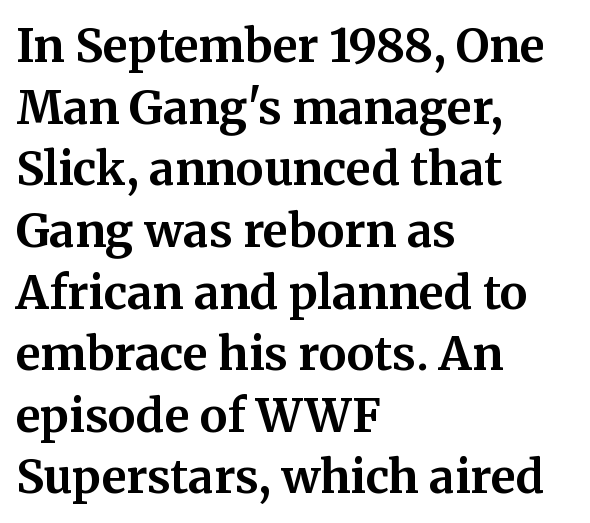
Q: Is the text bold? A: Yes.
Q: Is the text italic (slanted)? A: No, it is upright.
Q: Is the typeface a serif or a sans-serif typeface? A: Serif.
Q: Is the text underlined? A: No.
Q: How is the paragraph aligned? A: Left-aligned.
Q: Is the spacing between letters normal or unusually wide? A: Normal.
Q: Is the spacing between lines tight, normal or loose? A: Normal.
Q: Width (condensed, normal, or wide)? A: Normal.
Q: Stroke contrast? A: Medium.
Q: x-height? A: Medium.
Q: Monospaced? A: No.
